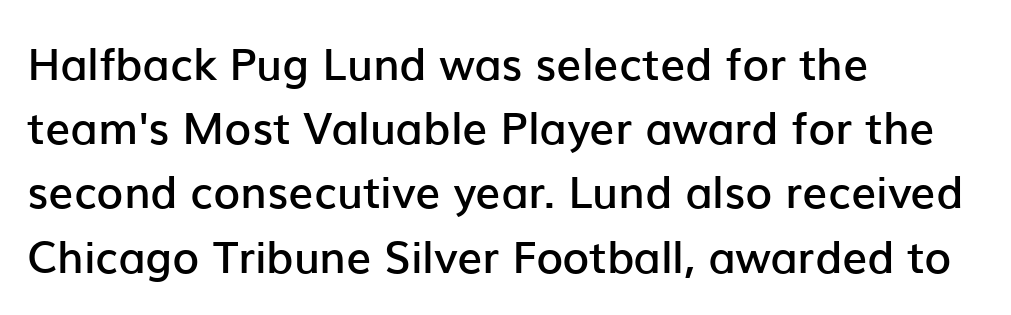
Q: Is the text bold? A: Semi-bold.
Q: Is the text italic (slanted)? A: No, it is upright.
Q: Is the typeface a serif or a sans-serif typeface? A: Sans-serif.
Q: Is the text underlined? A: No.
Q: How is the paragraph aligned? A: Left-aligned.
Q: Is the spacing between letters normal or unusually wide? A: Normal.
Q: Is the spacing between lines tight, normal or loose? A: Normal.
Q: Width (condensed, normal, or wide)? A: Normal.
Q: Stroke contrast? A: Low.
Q: x-height? A: Medium.
Q: Monospaced? A: No.
